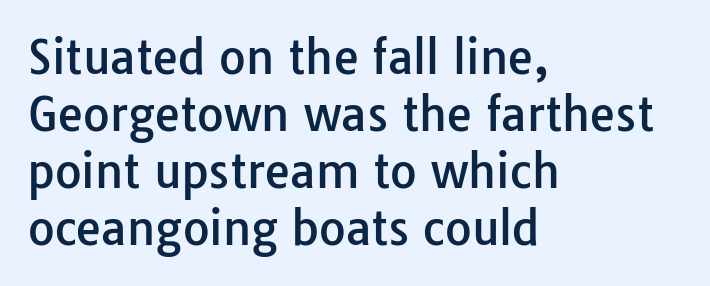
Q: Is the text italic (slanted)? A: No, it is upright.
Q: Is the typeface a serif or a sans-serif typeface? A: Sans-serif.
Q: Is the text underlined? A: No.
Q: How is the paragraph aligned? A: Left-aligned.
Q: Is the spacing between letters normal or unusually wide? A: Normal.
Q: Width (condensed, normal, or wide)? A: Normal.
Q: Stroke contrast? A: Low.
Q: x-height? A: Medium.
Q: Monospaced? A: No.
